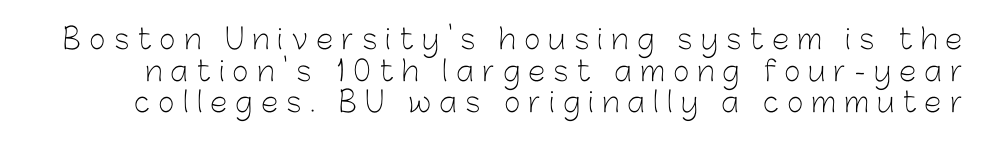
Loose tracking; the words dissolve into strings of separated letters. No extra ink here — the face is not bold. Think of a printed novel: that variable character pitch is what you see here. Tightly led — the rows are bunched. Underlining? Definitely not there.
